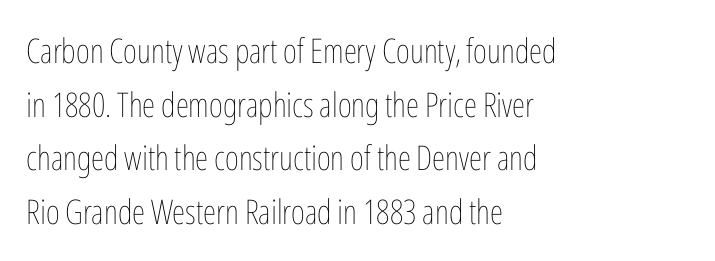
Q: Is the text bold? A: No.
Q: Is the text italic (slanted)? A: No, it is upright.
Q: Is the text underlined? A: No.
Q: How is the paragraph aligned? A: Left-aligned.
Q: Is the spacing between letters normal or unusually wide? A: Normal.
Q: Is the spacing between lines tight, normal or loose? A: Normal.
Q: Width (condensed, normal, or wide)? A: Condensed.
Q: Stroke contrast? A: Low.
Q: x-height? A: Medium.
Q: Monospaced? A: No.
